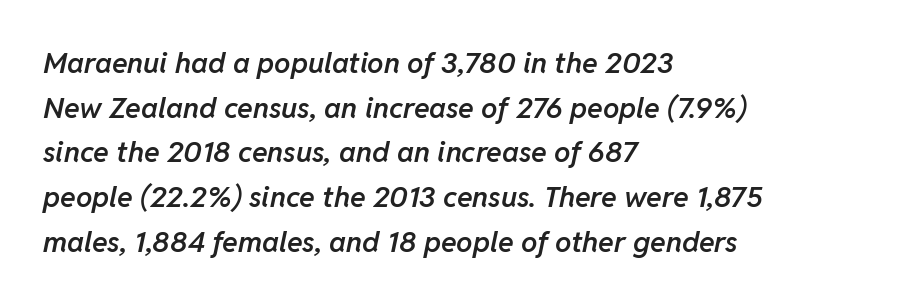
The image shows 29 px semibold type, italic (leaning right); set left-aligned, normal line spacing (1.54x), normal letter spacing, not underlined; low stroke contrast and a medium x-height.
